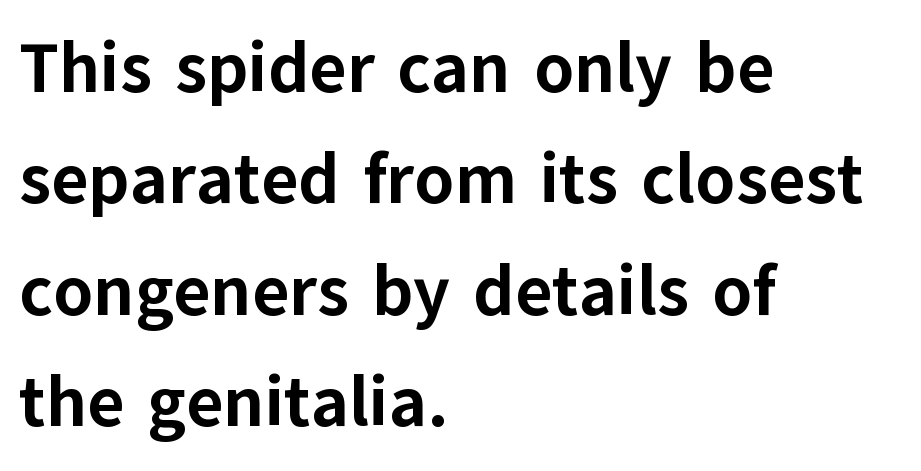
A bare baseline throughout the passage. This rendering uses left alignment, leaving the right contour irregular. A typesetter would call this proportional, since set widths differ per character. The horizontal fit of the characters is conventional and even. Posture: upright roman.
